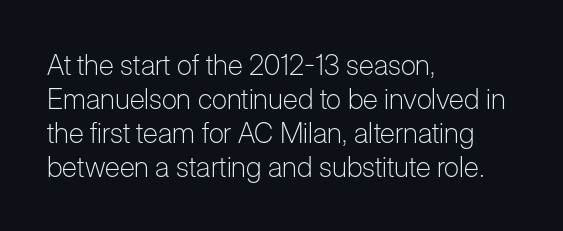
The image shows 28 px light sans-serif type, upright; set left-aligned, line spacing 1.21x, normal letter spacing, not underlined; low stroke contrast and a medium x-height.
